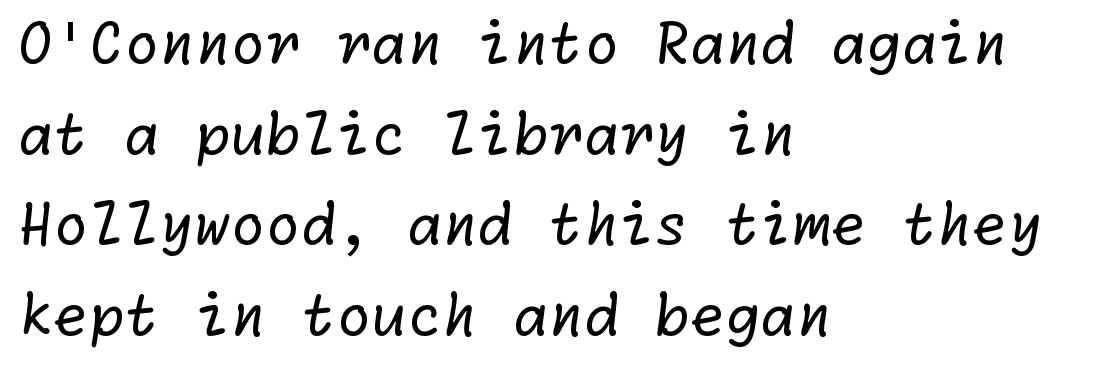
The image shows 57 px regular-weight sans-serif type; set left-aligned, normal line spacing (1.59x), normal letter spacing, not underlined; low stroke contrast and a medium x-height.
